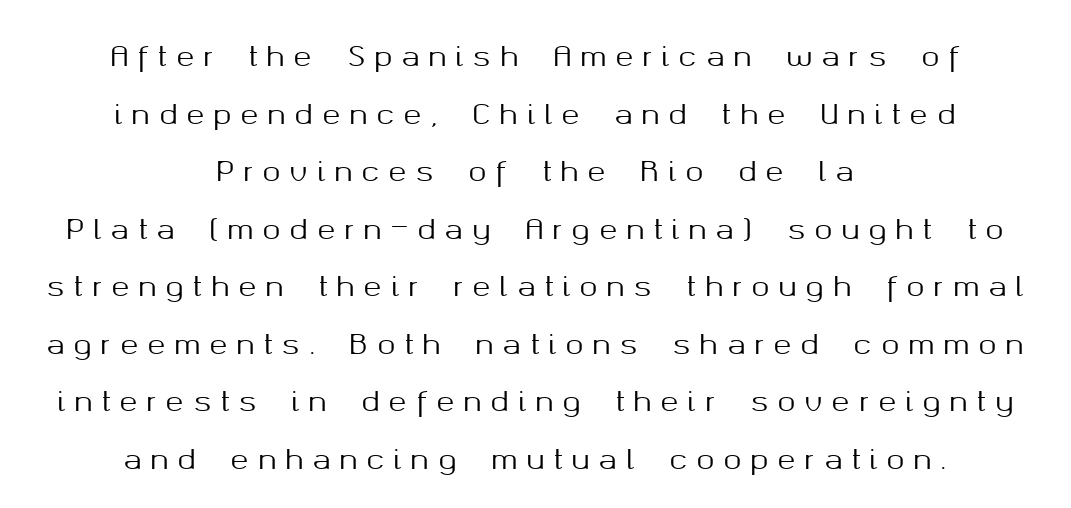
The zone under the glyphs is completely vacant. Is the letter spacing exaggerated? Yes — the characters are pushed far apart. These lines stack symmetrically, like a column narrowing and widening about its center. Compared with typical paragraphs, the rows here are farther apart. This is the regular roman posture of the typeface.
